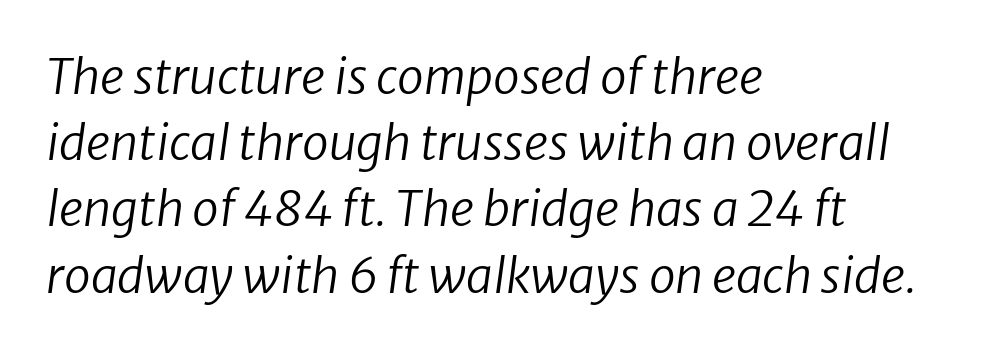
The image shows 48 px regular-weight sans-serif type; set left-aligned, normal line spacing (1.38x), normal letter spacing, not underlined; low stroke contrast and a medium x-height.
